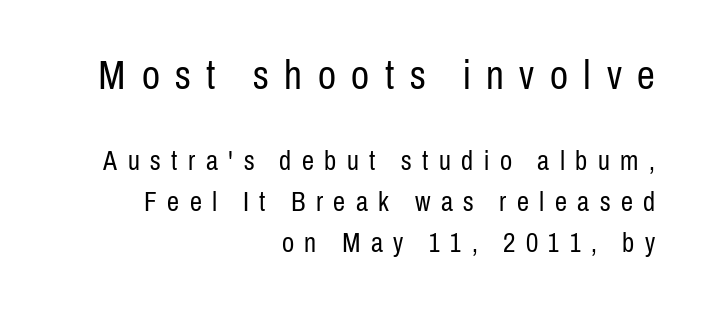
{"serif": "no", "italic": "no", "bold": "no", "weight": "regular", "width": "condensed", "stroke_contrast": "low", "x_height": "medium", "monospaced": "no", "underline": "no", "align": "right", "line_spacing": "normal", "line_spacing_ratio": 1.52, "letter_spacing": "wide", "letter_spacing_em": 0.39, "larger_block": "first", "size_ratio": 1.48, "glyph_px": 40}
